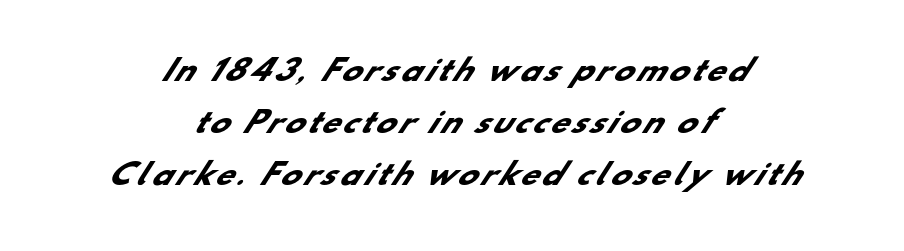
The image shows 29 px heavy sans-serif type; set centered, line spacing 1.8x, not underlined; low stroke contrast and a small x-height.
